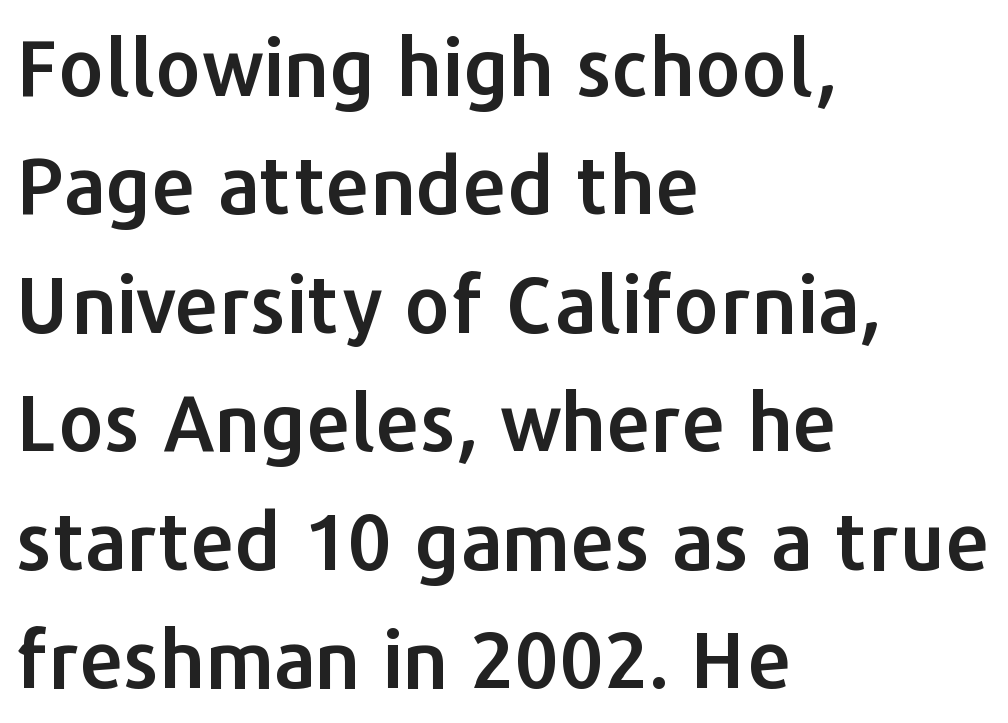
Visually the block forms a straight wall on the left and a jagged coastline on the right. Is there much room between lines? A standard amount, neither cramped nor airy. To sum up the face: it is a sans, with no serifs. Tracking here is standard; glyphs follow each other at the usual distance. Do the letters lean? They stand straight. Any mark beneath the type? The region is blank.
